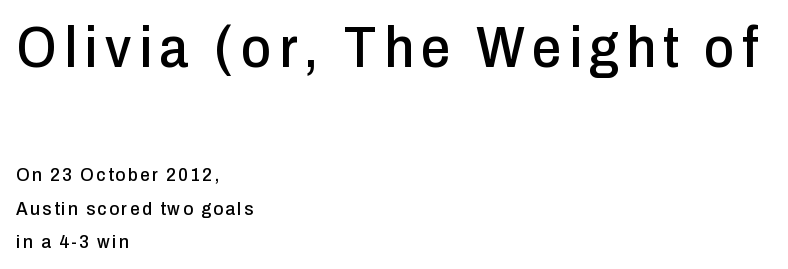
Q: Is the text italic (slanted)? A: No, it is upright.
Q: Is the typeface a serif or a sans-serif typeface? A: Sans-serif.
Q: Is the text underlined? A: No.
Q: How is the paragraph aligned? A: Left-aligned.
Q: Which block of text is set in a larger size, the first (top) or the second (bottom)? A: The first (top) one.
Q: Width (condensed, normal, or wide)? A: Condensed.
Q: Stroke contrast? A: Low.
Q: x-height? A: Medium.
Q: Monospaced? A: No.
